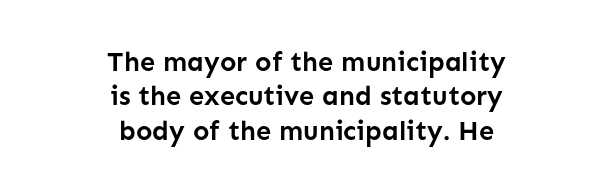
{"italic": "no", "bold": "yes", "underline": "no", "align": "center", "line_spacing": "normal", "line_spacing_ratio": 1.27, "letter_spacing": "normal", "letter_spacing_em": 0.0, "glyph_px": 27}
